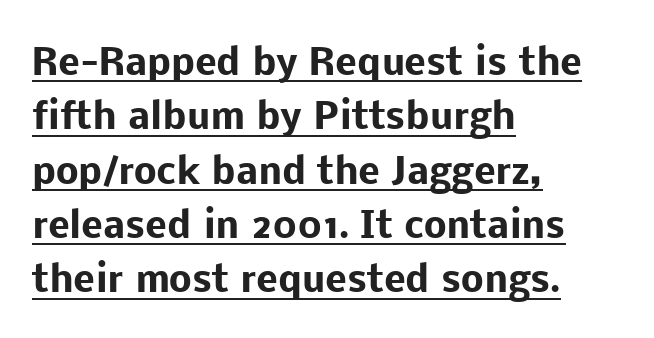
The image shows 36 px heavy sans-serif type, upright; set left-aligned, normal line spacing (1.51x), normal letter spacing, underlined; low stroke contrast and a medium x-height.
